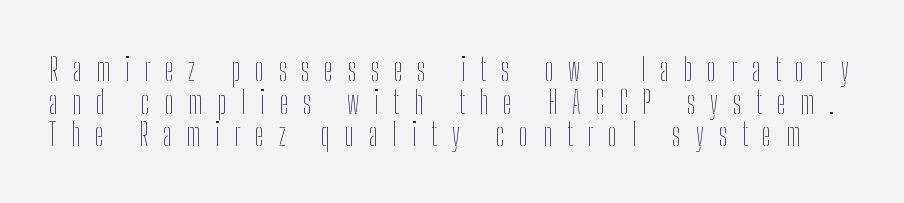
Honestly, the rows look squashed on top of each other. How are the letters spaced? Widely, with obvious added tracking. Weight: not bold — regular or lighter. Bare-footed words on every line. The lettering holds an erect, upright posture throughout.
